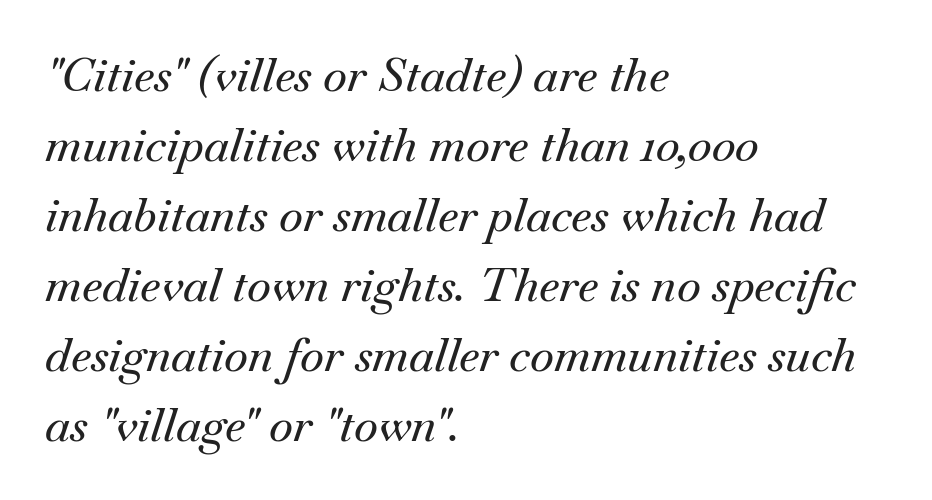
Notice how the stems are inclined rather than vertical — that's the hallmark of italics. Here the designer chose a conventional face with non-uniform glyph widths. I'd call this a serif setting — the letters wear small feet. Visually the block forms a straight wall on the left and a jagged coastline on the right. Look at the tracking — it's just the regular setting, nothing added. Regarding leading, the lines here are spaced in the standard way.
